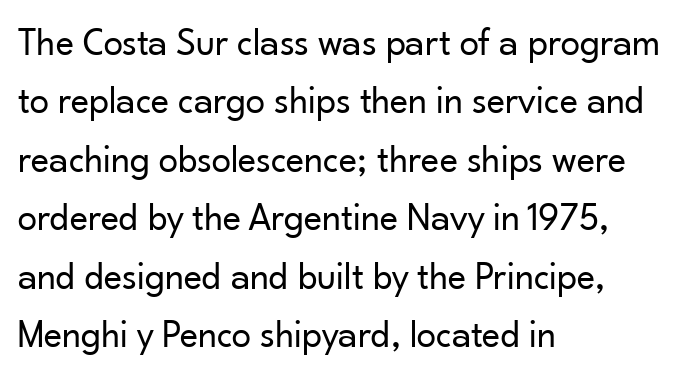
One glance says typical: line gaps are just what's usual. Characters remain perfectly vertical along every line. Rule under the text: the space is simply empty. Each letter keeps its own natural width here, so spacing adapts to shape. Weight: in the light-to-regular range. Regarding serifs, this sample does without them.
